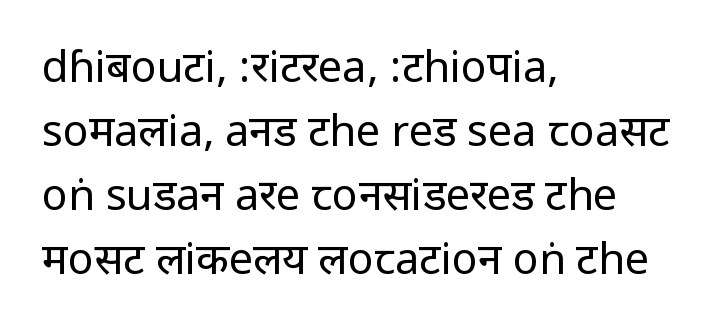
Letters rest on an invisible, unmarked baseline. The ragged edge is on the right, which tells us the setting is flush left. Grotesque or geometric, the face here clearly has no serifs. Posture: upright roman.
